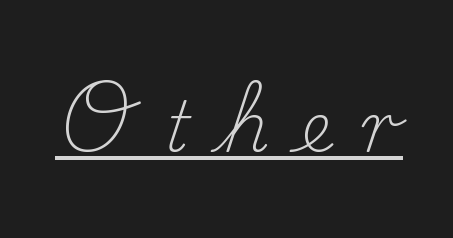
Q: Is the text bold? A: No.
Q: Is the text italic (slanted)? A: Yes.
Q: Is the typeface a serif or a sans-serif typeface? A: Serif.
Q: Is the text underlined? A: Yes.
Q: Is the spacing between letters normal or unusually wide? A: Unusually wide.
Q: Width (condensed, normal, or wide)? A: Normal.
Q: Stroke contrast? A: Medium.
Q: x-height? A: Small.
Q: Monospaced? A: No.
